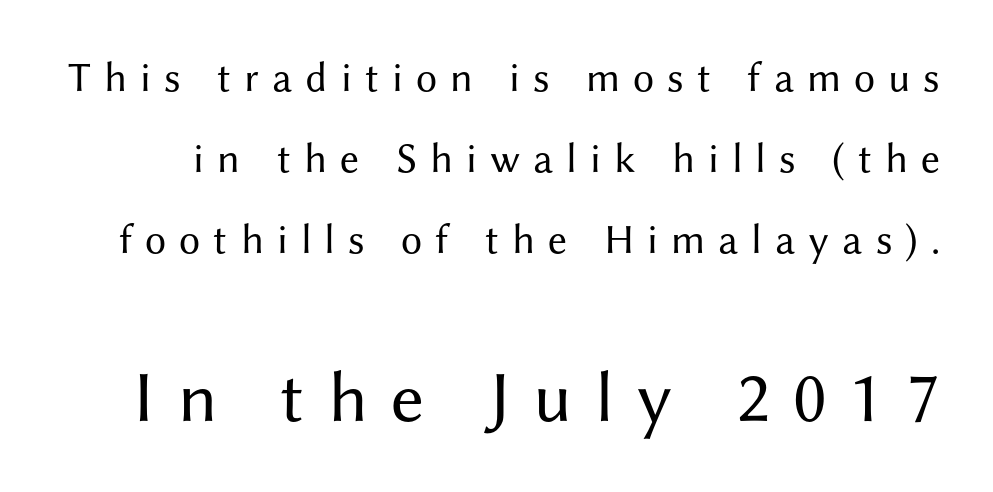
{"serif": "no", "italic": "no", "bold": "no", "weight": "regular", "width": "normal", "stroke_contrast": "medium", "x_height": "medium", "monospaced": "no", "underline": "no", "line_spacing": "loose", "line_spacing_ratio": 1.93, "letter_spacing": "wide", "letter_spacing_em": 0.31, "larger_block": "second", "size_ratio": 1.74, "glyph_px": 73}
